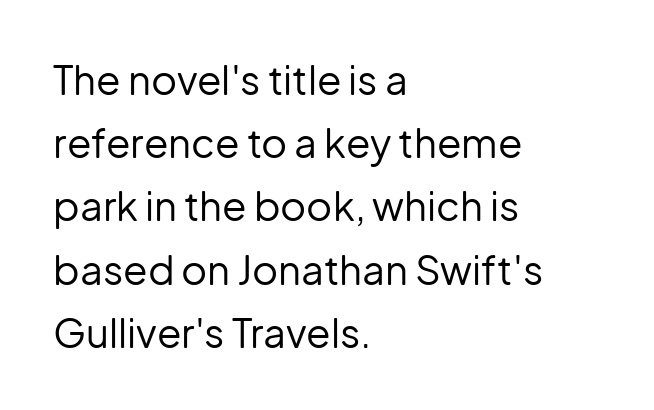
The letters advance in unequal steps, a hallmark of proportional type. Caption: multi-line text, flush left, ragged right. Posture: straight, roman, zero tilt. This block has exactly the height ordinary leading produces. Look at the bottom of the vertical strokes: they stop flat, with no serifs. A bare baseline throughout the passage.
